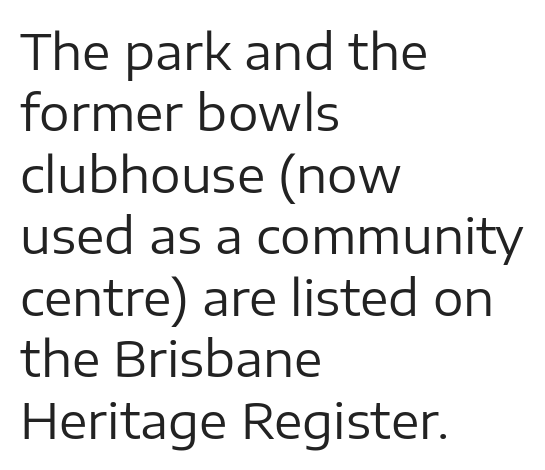
The axis of the letterforms is exactly vertical. Bare-footed words on every line. Nothing heavy about these letters — not bold at all. Is this a sans? Yes — the strokes have no serifs. Each letter keeps its own natural width here, so spacing adapts to shape. This rendering uses left alignment, leaving the right contour irregular.
